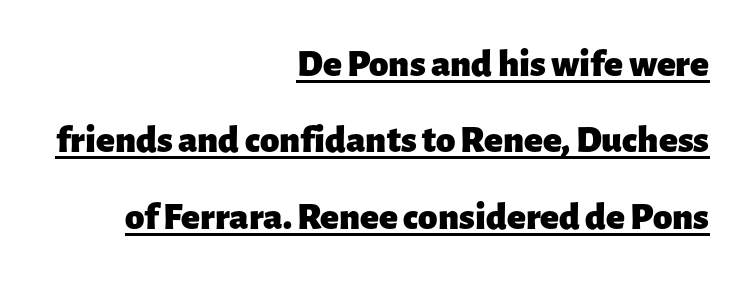
The rendering keeps characters at their native spacing. Vertically, the passage feels expansive, rows floating well apart. The lettering stays uniformly vertical, giving the passage a roman look. I'd describe the lettering as bold — thick and assertive. The typesetter has applied underlining to the passage shown.
